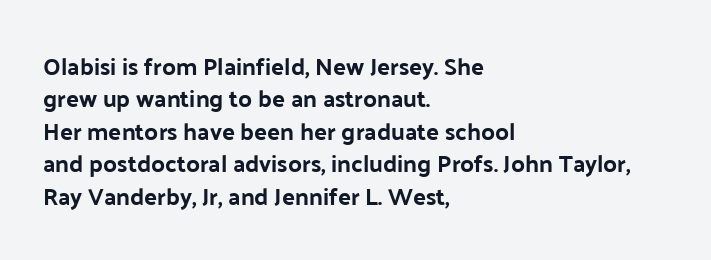
The image shows 24 px text type, upright; set left-aligned, normal line spacing (1.35x), normal letter spacing, not underlined.
